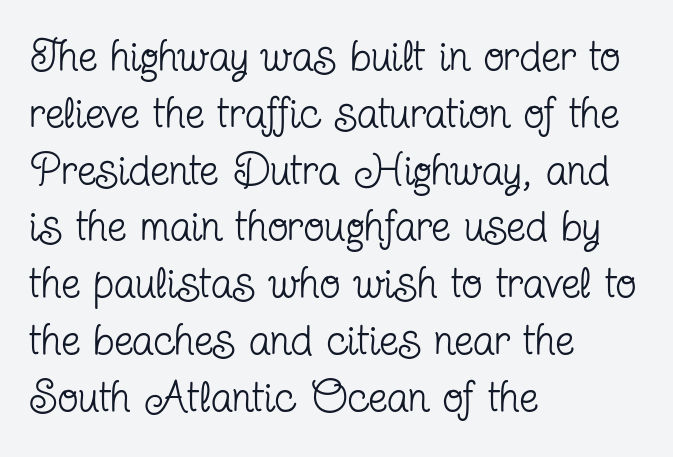
Characters remain perfectly vertical along every line. The specimen omits any rule beneath the text block's lines. This rendering leaves character spacing at its baseline value. Is this a fixed-width face? No — the glyphs have proportional, varying widths. A typesetter would label this face a serif. Stem width sits at or under what a default text font uses.
